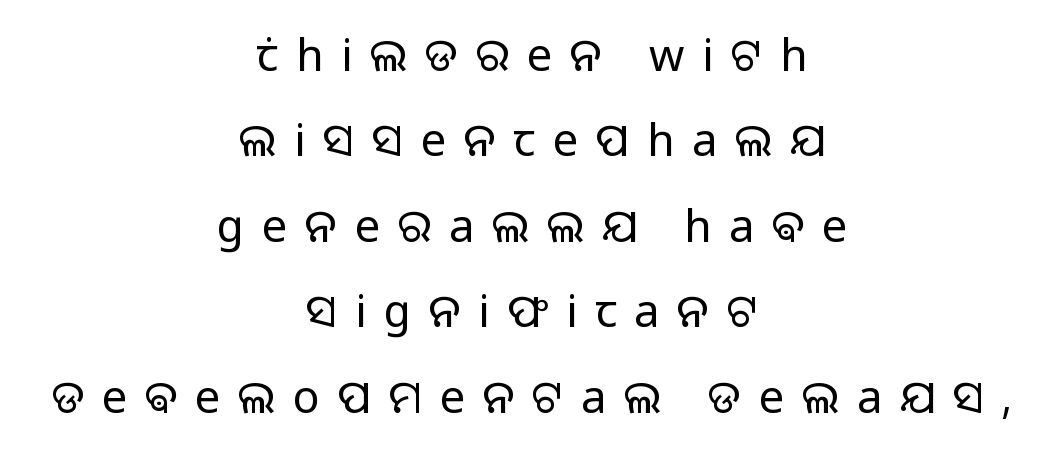
The passage shown has open, widely tracked lettering throughout. The whitespace from short lines is split evenly between both sides. Compared with typical paragraphs, the rows here are farther apart. Do the characters align in a grid? No, the font is proportional. Serif or sans? Sans — the stroke terminals are bare. This rendering features lettering with no underline.
